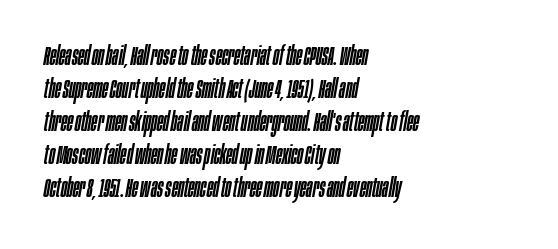
The image shows 26 px text type, italic (leaning right); set left-aligned, normal line spacing (1.27x), normal letter spacing, not underlined.
